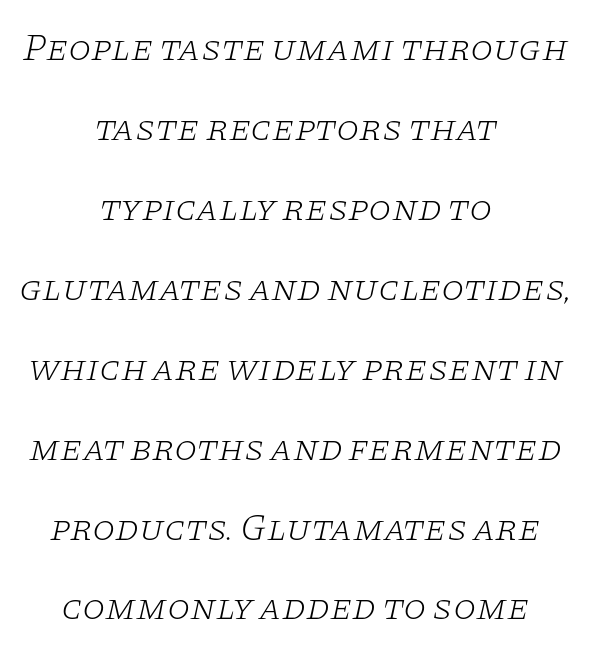
The type family on display is of the serif kind. Horizontal alignment here is central, giving a formal, balanced look. Each letter keeps its own natural width here, so spacing adapts to shape. This rendering leaves character spacing at its baseline value. The baseline area is clear. Is this a heavy cut? Hardly; it is regular or lighter.
